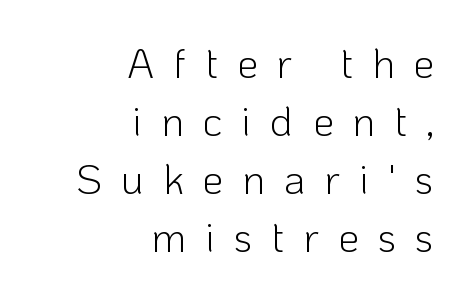
The image shows 42 px light sans-serif type, upright; set right-aligned, normal line spacing (1.38x), unusually wide letter spacing (+0.45 em), not underlined; low stroke contrast and a medium x-height.
